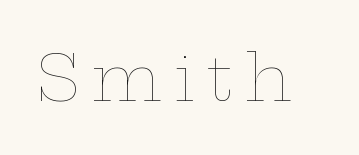
The image shows 64 px thin, wide type, upright; set not underlined; low stroke contrast and a medium x-height.
